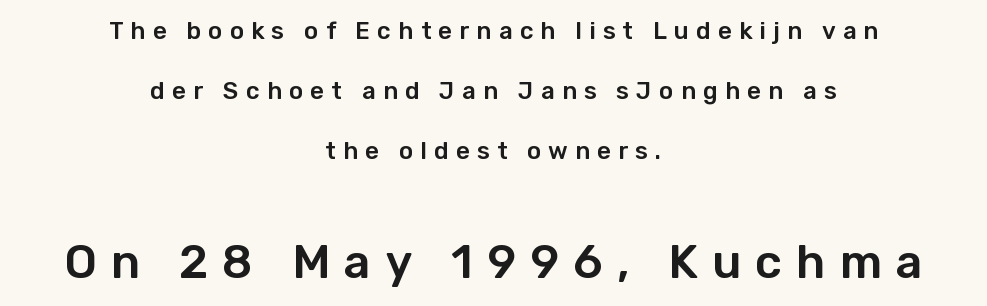
Q: Is the text italic (slanted)? A: No, it is upright.
Q: Is the typeface a serif or a sans-serif typeface? A: Sans-serif.
Q: Is the text underlined? A: No.
Q: How is the paragraph aligned? A: Centered.
Q: Is the spacing between letters normal or unusually wide? A: Unusually wide.
Q: Is the spacing between lines tight, normal or loose? A: Loose.
Q: Which block of text is set in a larger size, the first (top) or the second (bottom)? A: The second (bottom) one.
Q: Width (condensed, normal, or wide)? A: Normal.
Q: Stroke contrast? A: Low.
Q: x-height? A: Medium.
Q: Monospaced? A: No.
